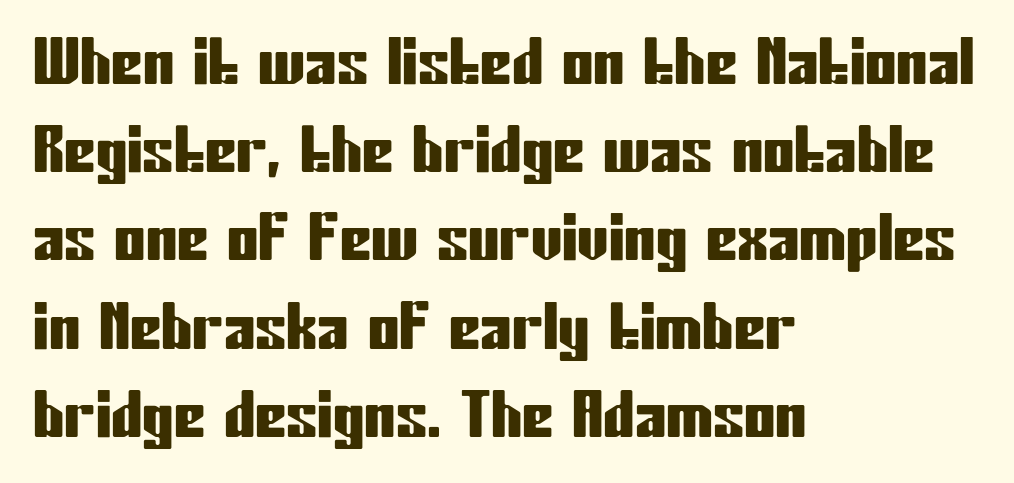
The image shows 63 px condensed sans-serif type, upright; set left-aligned, normal line spacing (1.4x), normal letter spacing, not underlined; low stroke contrast and a medium x-height.
